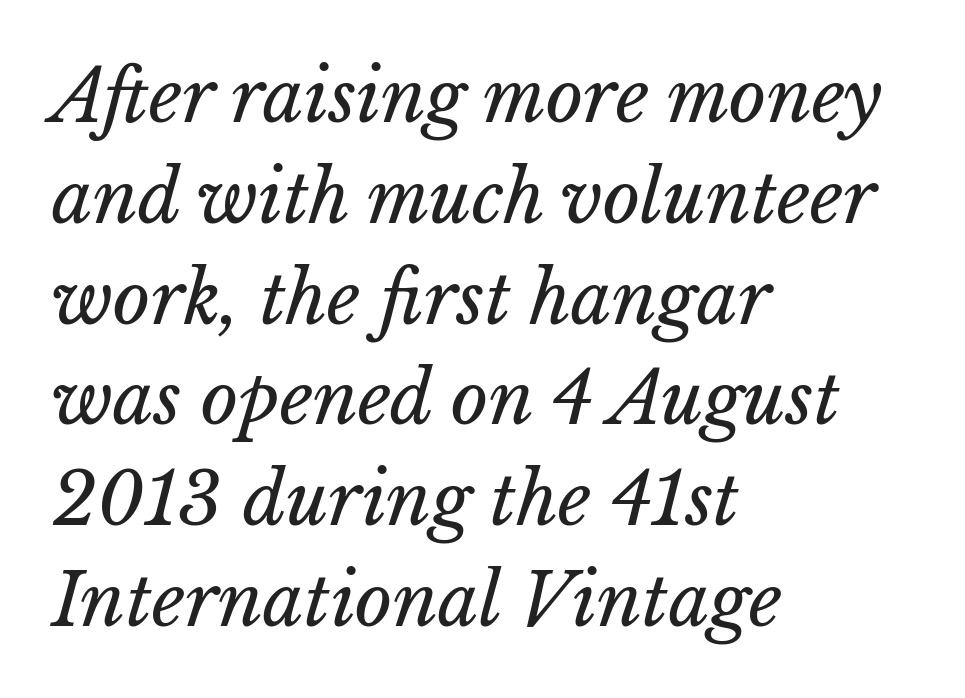
{"italic": "yes", "lean": "right", "slant_degrees": 15, "bold": "no", "weight": "regular", "width": "normal", "stroke_contrast": "low", "x_height": "medium", "monospaced": "no", "underline": "no", "align": "left", "line_spacing": "normal", "line_spacing_ratio": 1.4, "letter_spacing": "normal", "letter_spacing_em": 0.0, "glyph_px": 72}
